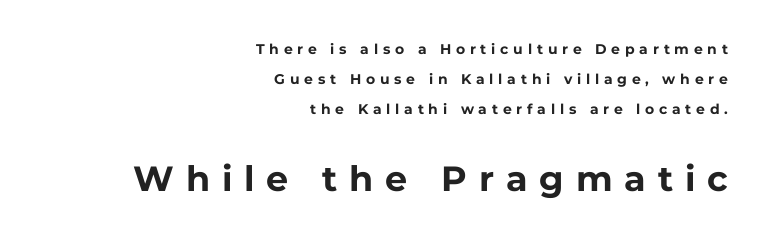
Nobody drew a line under any word here. How are the letters spaced? Widely, with obvious added tracking. Nope, no serifs anywhere on these letters. How heavy is the stroke? Heavy — this is a bold. A typesetter would mark this as roman, not italic.
